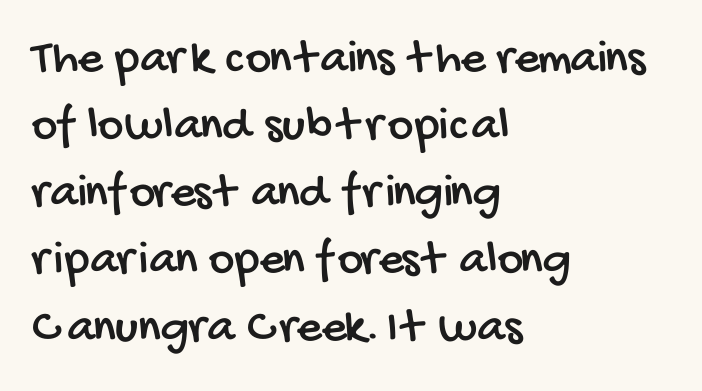
Q: Is the typeface a serif or a sans-serif typeface? A: Sans-serif.
Q: Is the text underlined? A: No.
Q: How is the paragraph aligned? A: Left-aligned.
Q: Is the spacing between letters normal or unusually wide? A: Normal.
Q: Is the spacing between lines tight, normal or loose? A: Normal.
Q: Width (condensed, normal, or wide)? A: Condensed.
Q: Stroke contrast? A: Low.
Q: x-height? A: Large.
Q: Monospaced? A: No.
